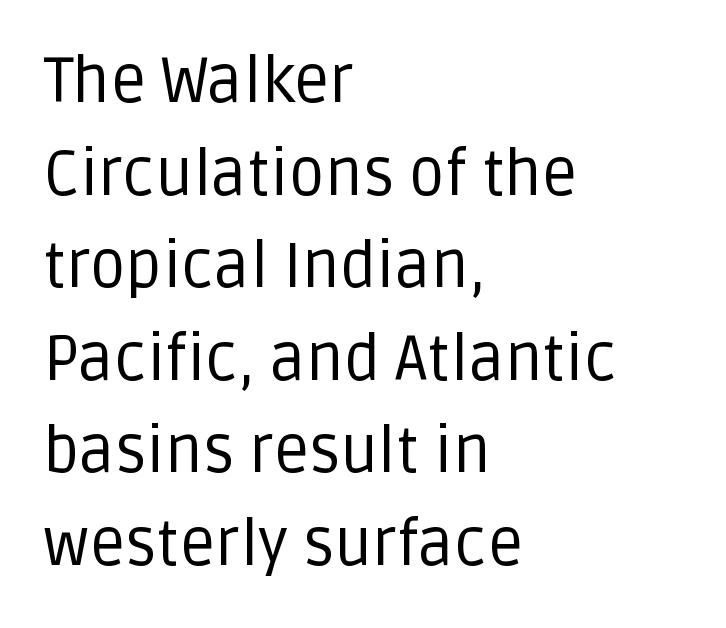
Honestly, the row spacing looks completely unremarkable. These lines were composed using upright roman letters. Weight: not bold — regular or lighter. Tracking here is standard; glyphs follow each other at the usual distance. Line starts are locked; line ends wander. Descenders hang freely into open space.
